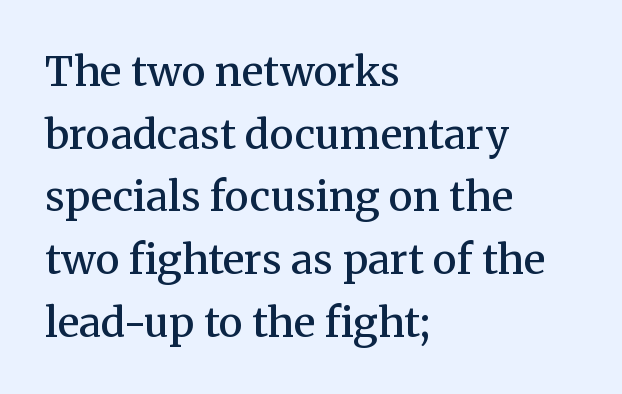
Check under the words: just untouched page. The rendering shows small feet on the letterforms — a serif design. The tracking reads as untouched default to a designer's eye. Is the block centered? No — it sits flush against the left margin. Moderately thickened strokes mark this as semibold type.
